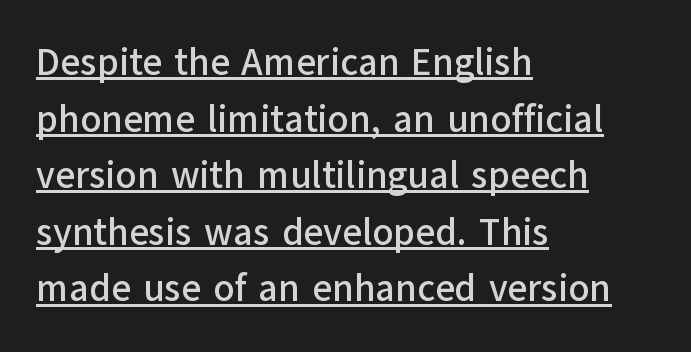
The image shows 38 px sans-serif type, upright; set left-aligned, normal line spacing (1.49x), normal letter spacing, underlined; low stroke contrast and a medium x-height.
